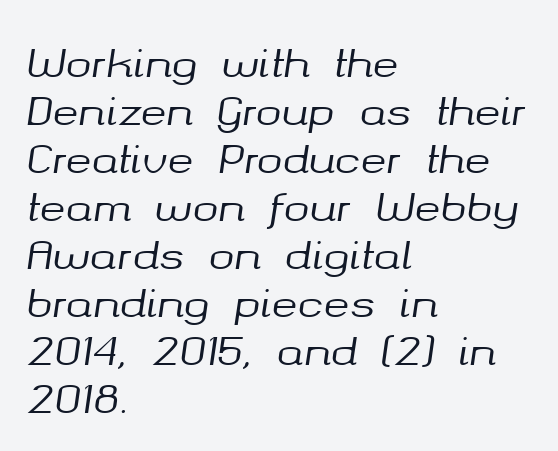
The image shows 39 px text type, italic (leaning right); set left-aligned, line spacing 1.23x, normal letter spacing, not underlined; medium stroke contrast and a medium x-height.
